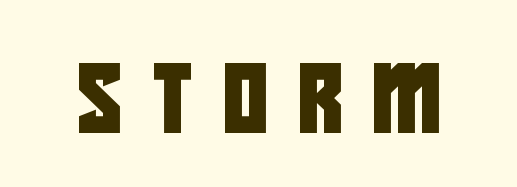
Q: Is the typeface a serif or a sans-serif typeface? A: Sans-serif.
Q: Is the text underlined? A: No.
Q: Is the spacing between letters normal or unusually wide? A: Unusually wide.
Q: Width (condensed, normal, or wide)? A: Condensed.
Q: Stroke contrast? A: Low.
Q: x-height? A: Large.
Q: Monospaced? A: No.
